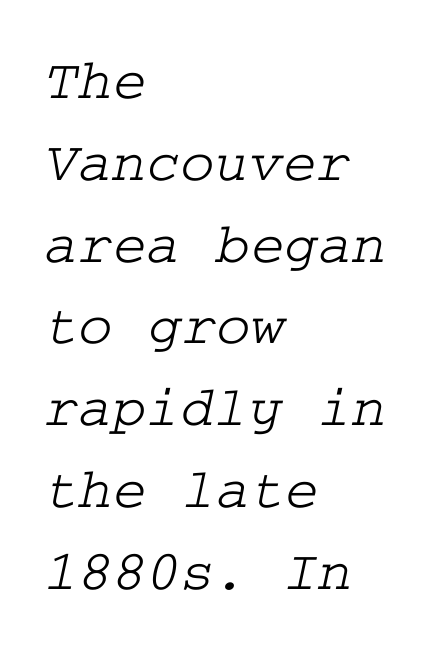
The image shows 58 px wide serif type; set left-aligned, normal line spacing (1.41x), normal letter spacing, not underlined; low stroke contrast and a medium x-height.
